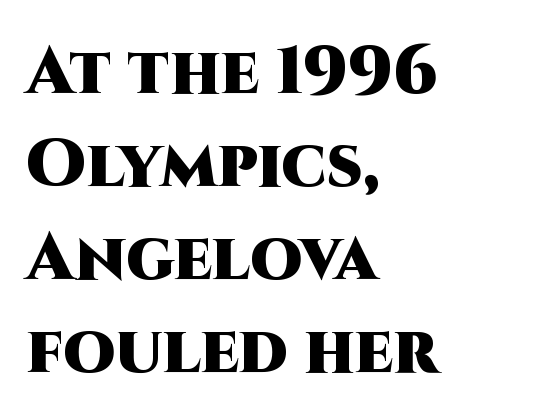
The image shows 67 px heavy sans-serif type, upright; set left-aligned, normal line spacing (1.39x), normal letter spacing, not underlined; high stroke contrast and a large x-height.
